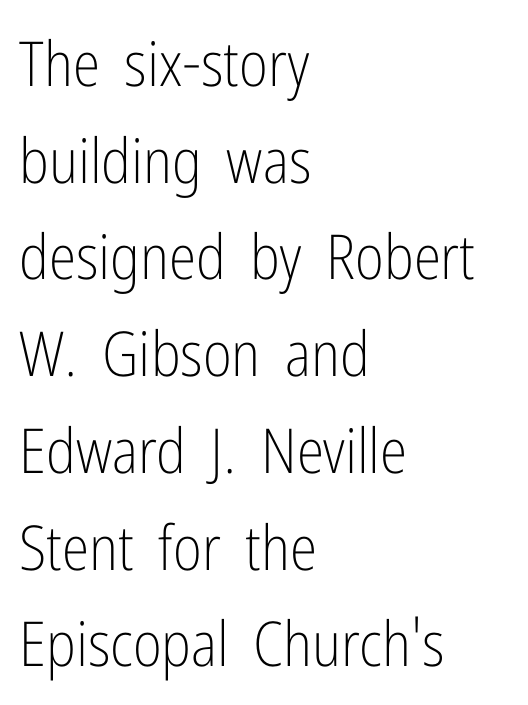
Do the characters align in a grid? No, the font is proportional. The designer left line spacing at the default. Look at the bottom of the vertical strokes: they stop flat, with no serifs. Every character sits straight up, as roman type does. The rendering keeps characters at their native spacing.
